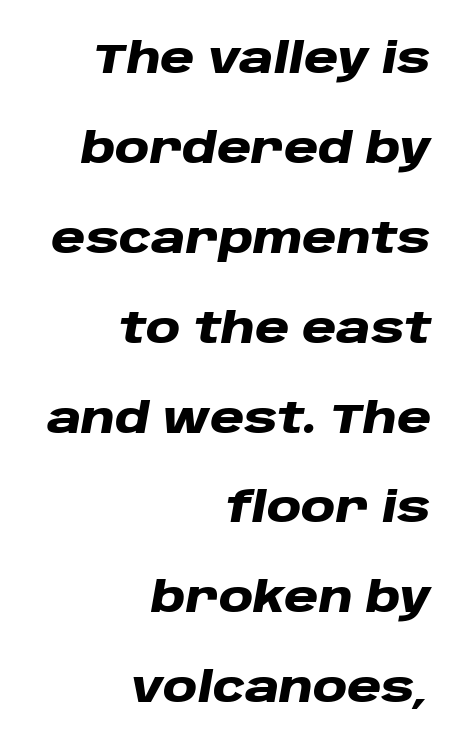
The image shows 42 px heavy, wide type, italic (leaning right); set right-aligned, loose line spacing (2.14x), normal letter spacing, not underlined; low stroke contrast and a large x-height.
